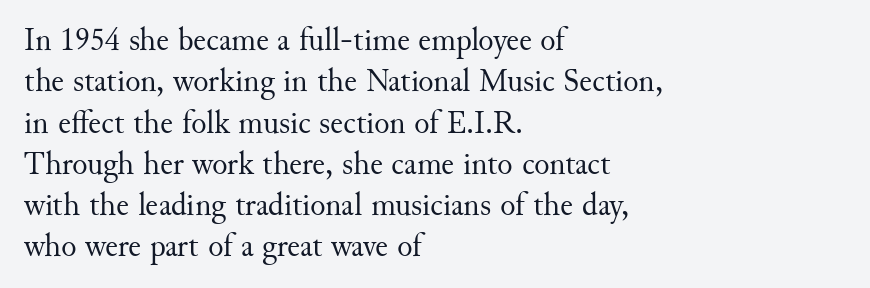
{"serif": "yes", "italic": "no", "bold": "no", "weight": "regular", "width": "normal", "stroke_contrast": "medium", "x_height": "small", "monospaced": "no", "underline": "no", "align": "left", "line_spacing": "normal", "line_spacing_ratio": 1.29, "letter_spacing": "normal", "letter_spacing_em": 0.0, "glyph_px": 32}
